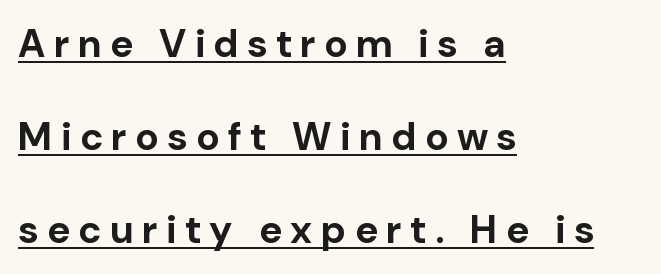
{"serif": "no", "italic": "no", "bold": "yes", "weight": "bold", "width": "normal", "stroke_contrast": "low", "x_height": "medium", "monospaced": "no", "underline": "yes", "align": "left", "line_spacing": "loose", "line_spacing_ratio": 2.38, "letter_spacing": "wide", "letter_spacing_em": 0.22, "glyph_px": 39}
